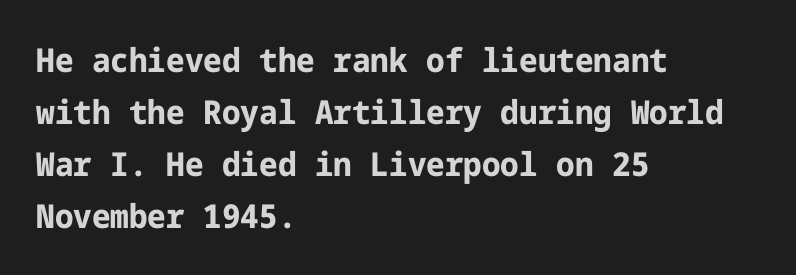
Q: Is the text bold? A: Yes.
Q: Is the text italic (slanted)? A: No, it is upright.
Q: Is the typeface a serif or a sans-serif typeface? A: Sans-serif.
Q: Is the text underlined? A: No.
Q: How is the paragraph aligned? A: Left-aligned.
Q: Is the spacing between letters normal or unusually wide? A: Normal.
Q: Is the spacing between lines tight, normal or loose? A: Normal.
Q: Width (condensed, normal, or wide)? A: Normal.
Q: Stroke contrast? A: Low.
Q: x-height? A: Medium.
